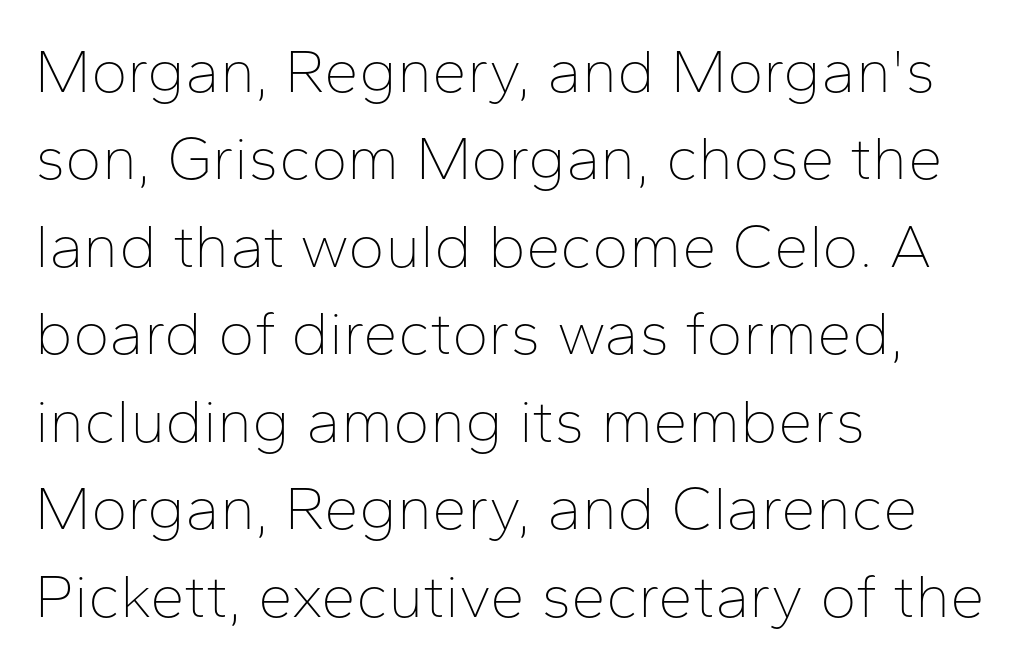
The ragged edge is on the right, which tells us the setting is flush left. Check where the strokes stop: nothing finishes them off — pure sans. The zone under the glyphs is completely vacant. Does extra space separate the letters? No, they use regular spacing. The rendering uses natural spacing where letterforms have individual widths. Does the leading feel generous? No, just average.
